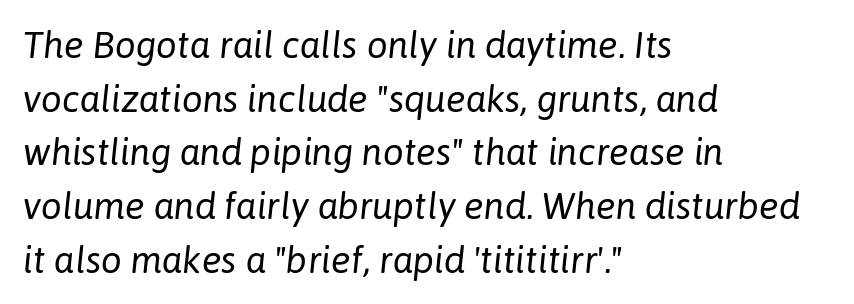
The image shows 37 px regular-weight type, italic (leaning right); set left-aligned, normal line spacing (1.45x), normal letter spacing, not underlined; low stroke contrast and a medium x-height.
